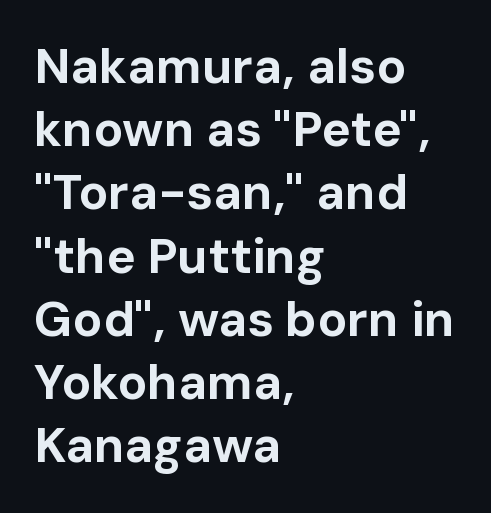
{"serif": "no", "italic": "no", "bold": "yes", "weight": "bold", "width": "normal", "stroke_contrast": "low", "x_height": "medium", "monospaced": "no", "underline": "no", "align": "left", "line_spacing": "normal", "line_spacing_ratio": 1.29, "letter_spacing": "normal", "letter_spacing_em": 0.0, "glyph_px": 49}
